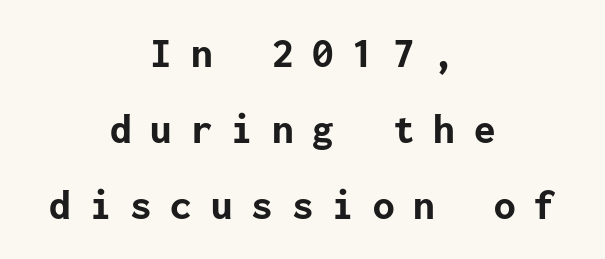
The image shows 43 px bold sans-serif type, upright; set centered, line spacing 1.77x, unusually wide letter spacing (+0.44 em), not underlined; low stroke contrast and a medium x-height.
